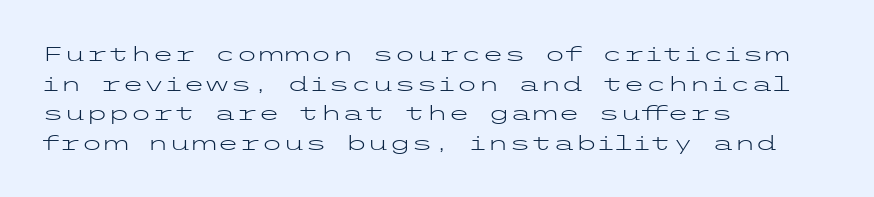
The image shows 20 px text type, upright; set left-aligned, normal line spacing (1.48x), normal letter spacing, not underlined.
